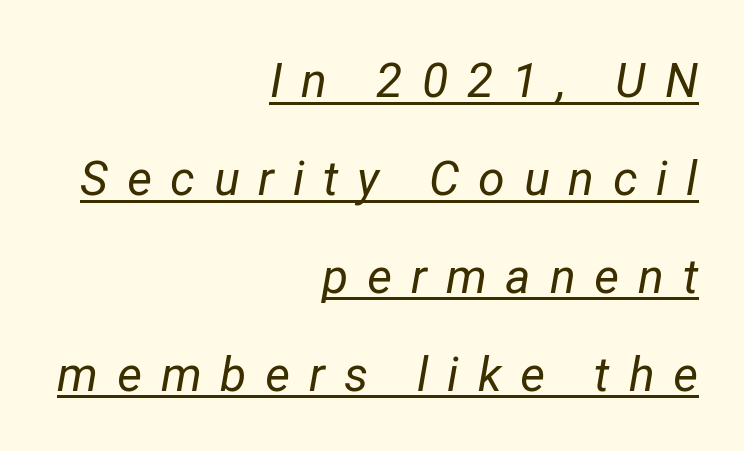
Characters follow at a spacing far wider than the type designer built in. Underlining? Definitely there. Think standard paragraph weight, or any step lighter than that. Reading down the column, the eye jumps a long way to each next line. The passage shown is typed in a proportional face where columns would drift.
